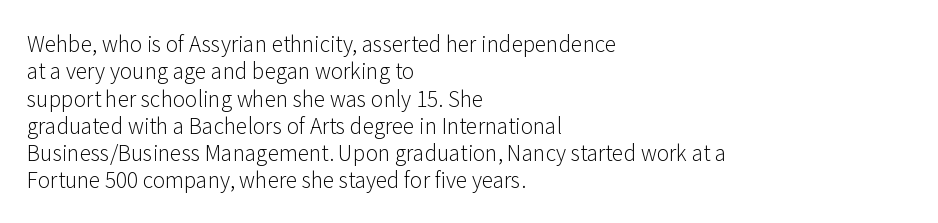
Q: Is the text bold? A: No.
Q: Is the text italic (slanted)? A: No, it is upright.
Q: Is the text underlined? A: No.
Q: How is the paragraph aligned? A: Left-aligned.
Q: Is the spacing between letters normal or unusually wide? A: Normal.
Q: Is the spacing between lines tight, normal or loose? A: Normal.
